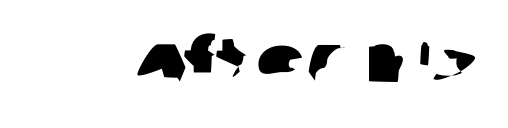
Note the varied advance widths — an 'i' is clearly narrower than an 'm'. The baseline area is clear. The typeface chosen for these lines omits serifs. The letters sit at their default tracking, neither squeezed nor spread.
